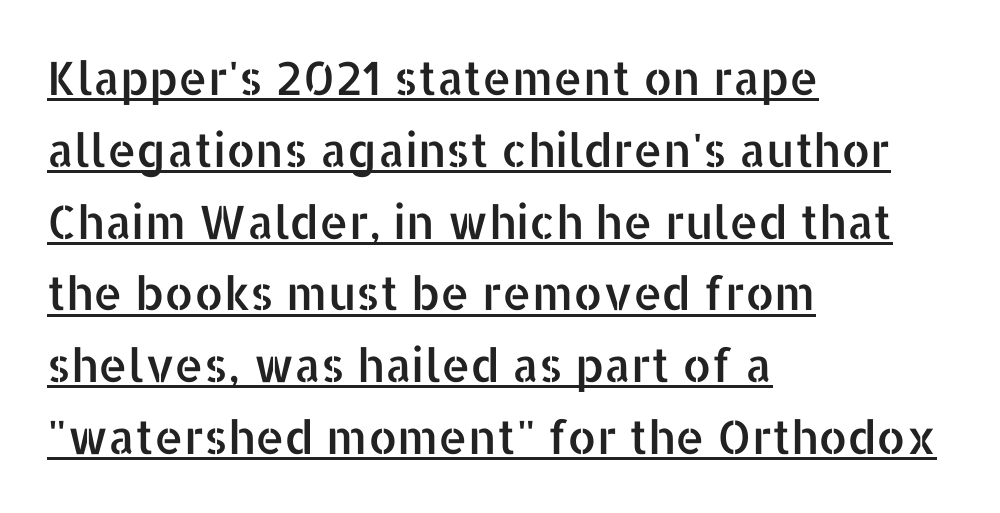
Q: Is the text italic (slanted)? A: No, it is upright.
Q: Is the typeface a serif or a sans-serif typeface? A: Sans-serif.
Q: Is the text underlined? A: Yes.
Q: How is the paragraph aligned? A: Left-aligned.
Q: Is the spacing between letters normal or unusually wide? A: Normal.
Q: Is the spacing between lines tight, normal or loose? A: Normal.
Q: Width (condensed, normal, or wide)? A: Normal.
Q: Stroke contrast? A: Low.
Q: x-height? A: Medium.
Q: Monospaced? A: No.
